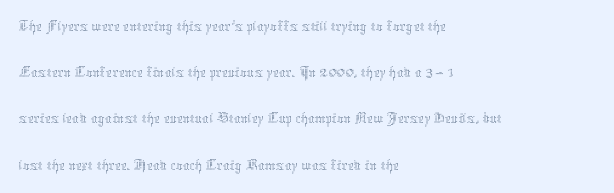
The image shows 34 px thin type, upright; set left-aligned, normal line spacing (1.36x), normal letter spacing, not underlined; medium stroke contrast and a medium x-height.
